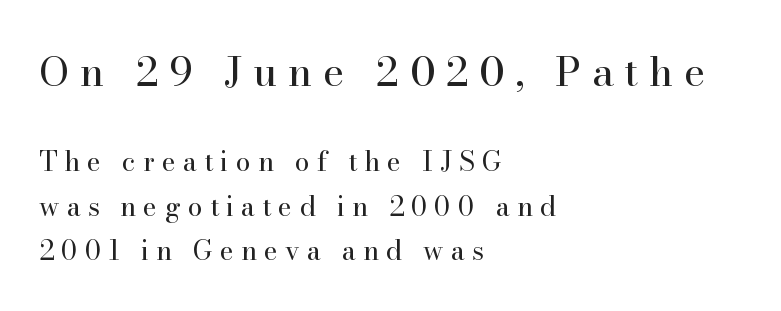
Q: Is the text bold? A: No.
Q: Is the text italic (slanted)? A: No, it is upright.
Q: Is the typeface a serif or a sans-serif typeface? A: Serif.
Q: Is the text underlined? A: No.
Q: How is the paragraph aligned? A: Left-aligned.
Q: Is the spacing between letters normal or unusually wide? A: Unusually wide.
Q: Is the spacing between lines tight, normal or loose? A: Normal.
Q: Which block of text is set in a larger size, the first (top) or the second (bottom)? A: The first (top) one.
Q: Width (condensed, normal, or wide)? A: Normal.
Q: Stroke contrast? A: High.
Q: x-height? A: Small.
Q: Monospaced? A: No.
